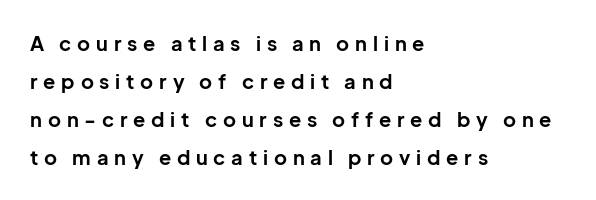
Baseline-to-baseline distance is far greater than the letter height. Rendered with straight, roman letterforms. The lines are quadded left. A clean baseline with only descenders dipping below it. Typographic density is high because the face is bold.
